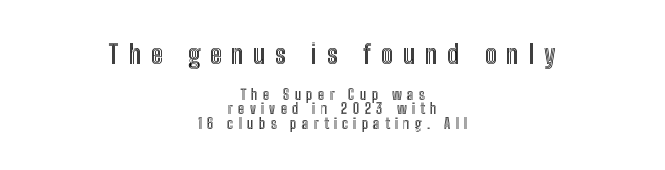
The image shows 26 px text type, upright; set centered, tight line spacing (1.04x), unusually wide letter spacing (+0.38 em), not underlined; the first (top) block is 1.86x larger.
